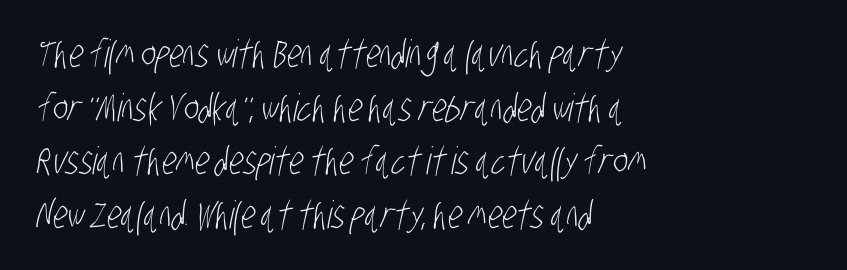
{"serif": "no", "bold": "no", "weight": "light", "width": "condensed", "stroke_contrast": "low", "x_height": "large", "monospaced": "no", "underline": "no", "align": "left", "line_spacing": "normal", "line_spacing_ratio": 1.41, "letter_spacing": "normal", "letter_spacing_em": 0.0, "glyph_px": 38}
